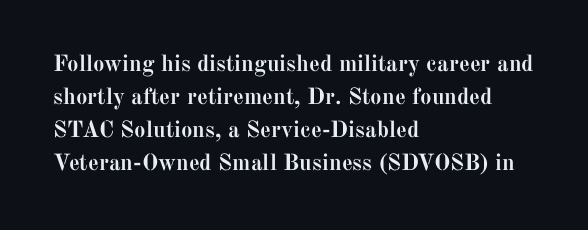
This sample keeps an unexceptional amount of space between lines. Strokes here are thick enough to call this a true bold. A student would call this left alignment; a typographer would say flush left, rag right. You can tell it's not italic because the verticals are truly vertical.
